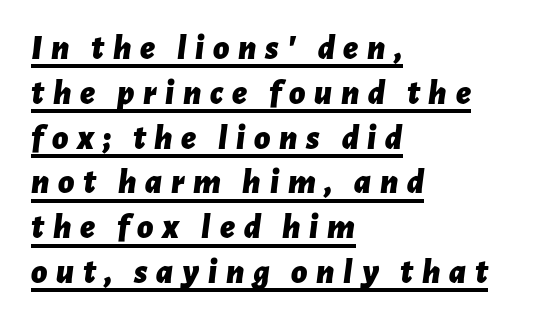
Q: Is the text bold? A: Yes.
Q: Is the text italic (slanted)? A: Yes, it leans right by about 7 degrees.
Q: Is the text underlined? A: Yes.
Q: How is the paragraph aligned? A: Left-aligned.
Q: Is the spacing between letters normal or unusually wide? A: Unusually wide.
Q: Is the spacing between lines tight, normal or loose? A: Normal.
Q: Width (condensed, normal, or wide)? A: Normal.
Q: Stroke contrast? A: Low.
Q: x-height? A: Medium.
Q: Monospaced? A: No.
